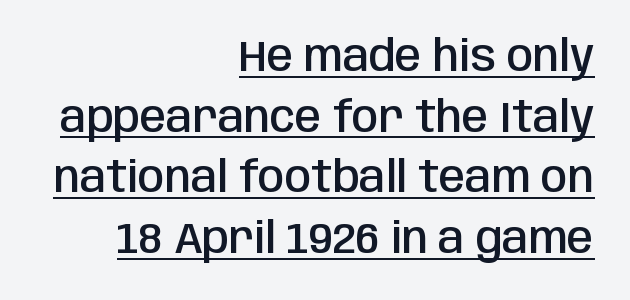
The image shows 43 px semibold, condensed sans-serif type, upright; set right-aligned, normal line spacing (1.41x), normal letter spacing, underlined; low stroke contrast and a large x-height.
